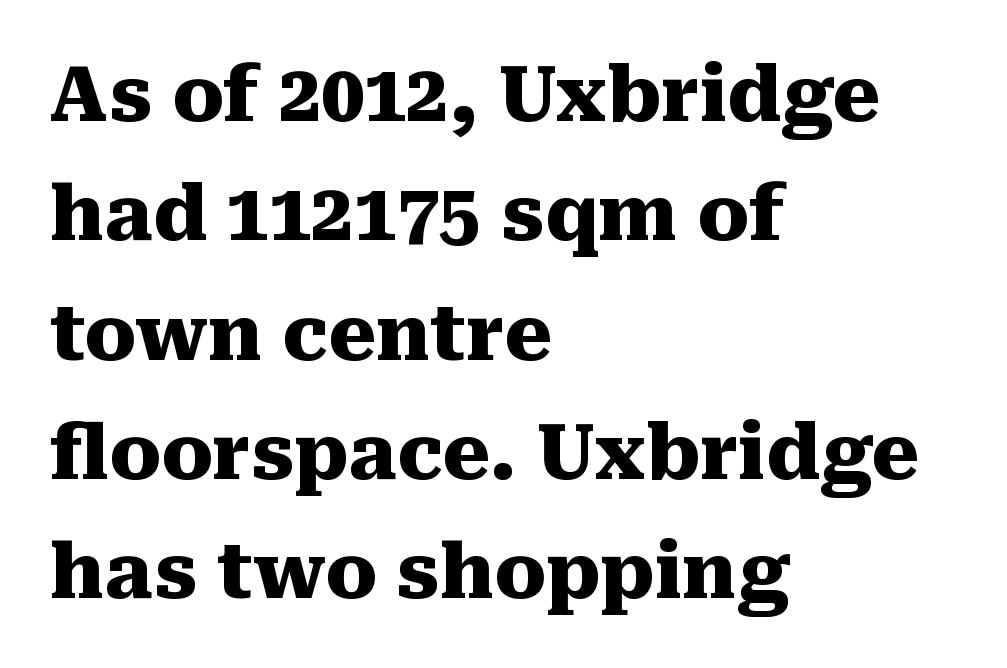
The image shows 76 px heavy serif type, upright; set left-aligned, normal line spacing (1.57x), normal letter spacing, not underlined; medium stroke contrast and a medium x-height.
